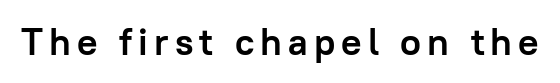
Q: Is the text bold? A: Yes.
Q: Is the text italic (slanted)? A: No, it is upright.
Q: Is the typeface a serif or a sans-serif typeface? A: Sans-serif.
Q: Is the text underlined? A: No.
Q: Width (condensed, normal, or wide)? A: Normal.
Q: Stroke contrast? A: Low.
Q: x-height? A: Medium.
Q: Monospaced? A: No.
